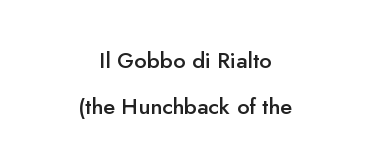
Ascenders rise straight up at ninety degrees. Successive baselines arrive slowly, with a big drop between each. Alignment: centered. The baseline area is clear.
